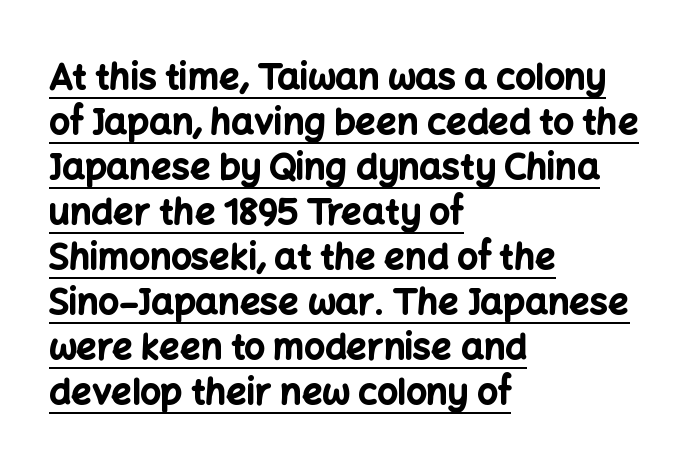
Q: Is the text bold? A: Yes.
Q: Is the text italic (slanted)? A: No, it is upright.
Q: Is the typeface a serif or a sans-serif typeface? A: Sans-serif.
Q: Is the text underlined? A: Yes.
Q: How is the paragraph aligned? A: Left-aligned.
Q: Is the spacing between letters normal or unusually wide? A: Normal.
Q: Is the spacing between lines tight, normal or loose? A: Normal.
Q: Width (condensed, normal, or wide)? A: Normal.
Q: Stroke contrast? A: Low.
Q: x-height? A: Medium.
Q: Monospaced? A: No.
